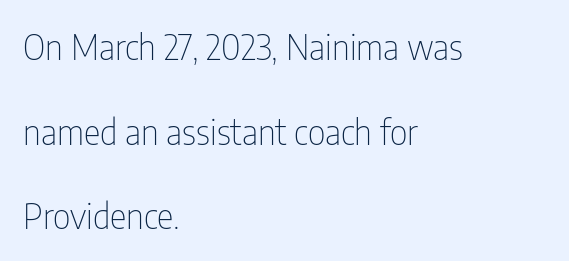
Q: Is the text bold? A: No.
Q: Is the text italic (slanted)? A: No, it is upright.
Q: Is the typeface a serif or a sans-serif typeface? A: Sans-serif.
Q: Is the text underlined? A: No.
Q: How is the paragraph aligned? A: Left-aligned.
Q: Is the spacing between letters normal or unusually wide? A: Normal.
Q: Is the spacing between lines tight, normal or loose? A: Loose.
Q: Width (condensed, normal, or wide)? A: Condensed.
Q: Stroke contrast? A: Low.
Q: x-height? A: Medium.
Q: Monospaced? A: No.
